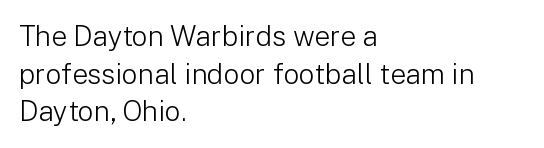
Is this a heavy cut? Hardly; it is regular or lighter. These lines sit exactly where default settings would place them. Look at the tracking — it's just the regular setting, nothing added. The ragged edge is on the right, which tells us the setting is flush left. Character widths vary here, with narrow letters taking less room than wide ones. Nope, not italic — everything's standing straight.
